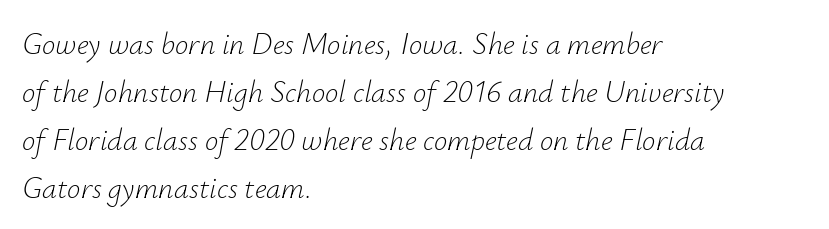
The image shows 30 px light type, italic (leaning right); set left-aligned, normal line spacing (1.6x), normal letter spacing, not underlined; low stroke contrast and a small x-height.
